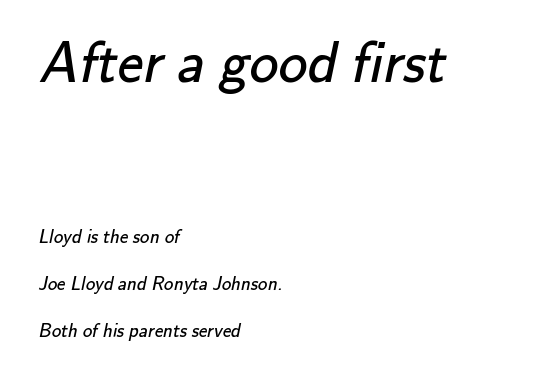
Compared with a typical body face, this is equally light or lighter still. The rendering uses natural spacing where letterforms have individual widths. In terms of leading, this rendering errs on the spacious side. Alignment: flush left.
